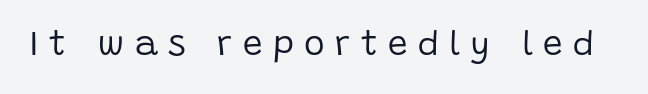
The typography opts for an upright posture over an oblique one. Each letter keeps its own natural width here, so spacing adapts to shape. Underline: absent. Heaviness? Minimal to ordinary, like unemphasized prose. What stands out about the letter spacing? Its width — letters are far apart.
